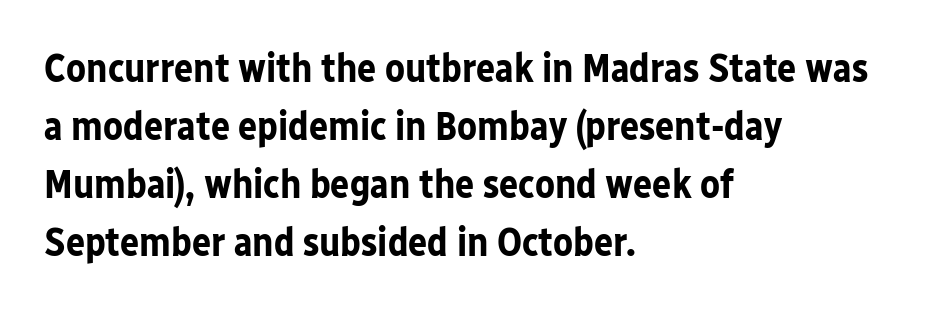
{"serif": "no", "italic": "no", "bold": "yes", "weight": "bold", "width": "normal", "stroke_contrast": "low", "x_height": "medium", "monospaced": "no", "underline": "no", "align": "left", "line_spacing": "normal", "line_spacing_ratio": 1.45, "letter_spacing": "normal", "letter_spacing_em": 0.0, "glyph_px": 40}
